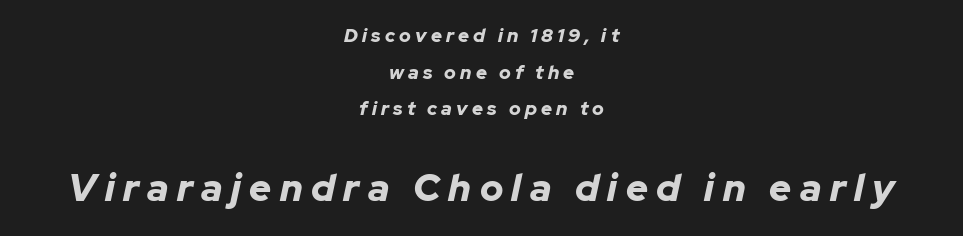
{"italic": "yes", "lean": "right", "slant_degrees": 12, "bold": "yes", "weight": "bold", "width": "normal", "stroke_contrast": "low", "x_height": "medium", "monospaced": "no", "underline": "no", "align": "center", "line_spacing": "loose", "line_spacing_ratio": 1.93, "letter_spacing": "wide", "letter_spacing_em": 0.22, "larger_block": "second", "size_ratio": 2.0, "glyph_px": 38}
